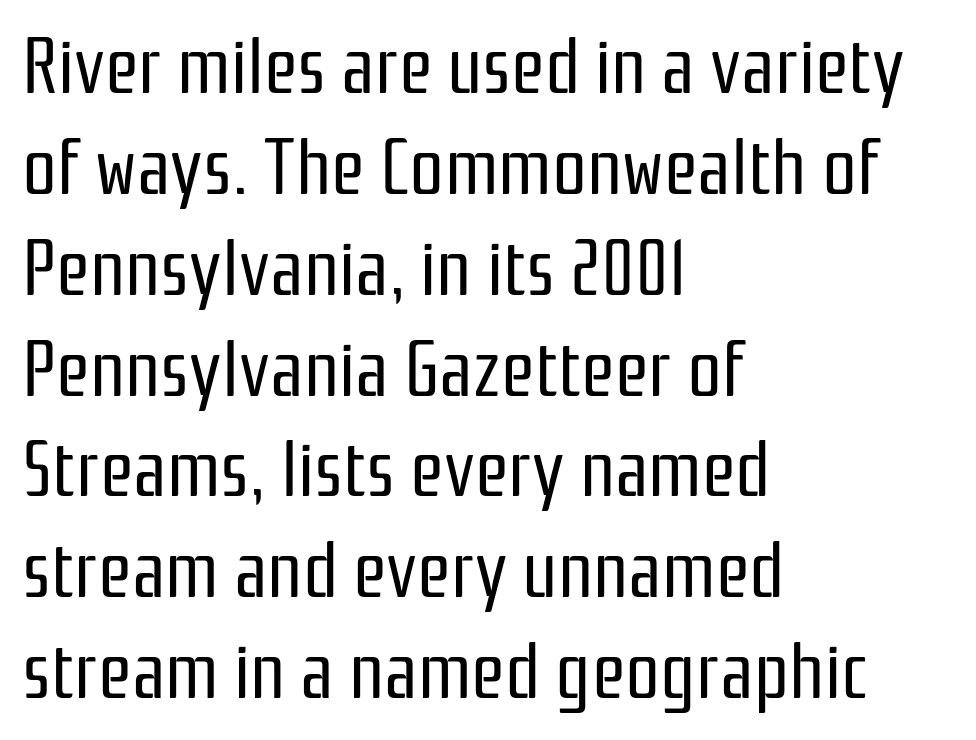
Q: Is the text bold? A: No.
Q: Is the text italic (slanted)? A: No, it is upright.
Q: Is the typeface a serif or a sans-serif typeface? A: Sans-serif.
Q: Is the text underlined? A: No.
Q: How is the paragraph aligned? A: Left-aligned.
Q: Is the spacing between letters normal or unusually wide? A: Normal.
Q: Is the spacing between lines tight, normal or loose? A: Normal.
Q: Width (condensed, normal, or wide)? A: Condensed.
Q: Stroke contrast? A: Low.
Q: x-height? A: Medium.
Q: Monospaced? A: No.
